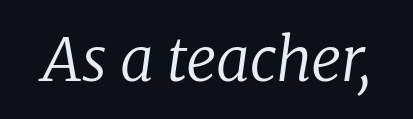
The characters are drawn with everyday or finer stroke widths. Varying glyph widths throughout — classic text-font behaviour. Letter spacing: default. Decoration check: the copy has no underline. The text was rendered using a seriffed face with decorative stroke endings. Observe the lean: these are italic letterforms.
